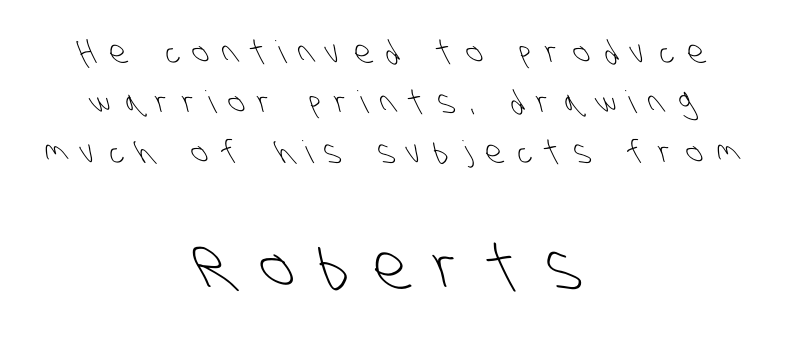
The image shows 62 px light, condensed sans-serif type; set centered, normal line spacing (1.62x), unusually wide letter spacing (+0.45 em), not underlined; the second (bottom) block is 2.0x larger; low stroke contrast and a large x-height.
